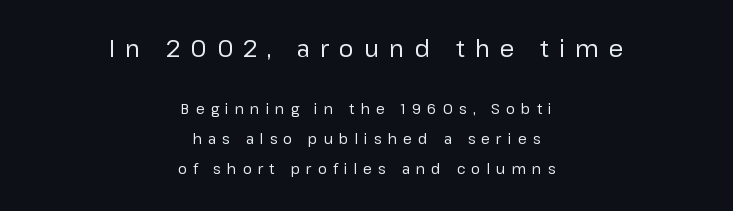
The image shows 23 px text type, upright; set centered, loose line spacing (2.13x), unusually wide letter spacing (+0.44 em), not underlined; the first (top) block is 1.64x larger.
